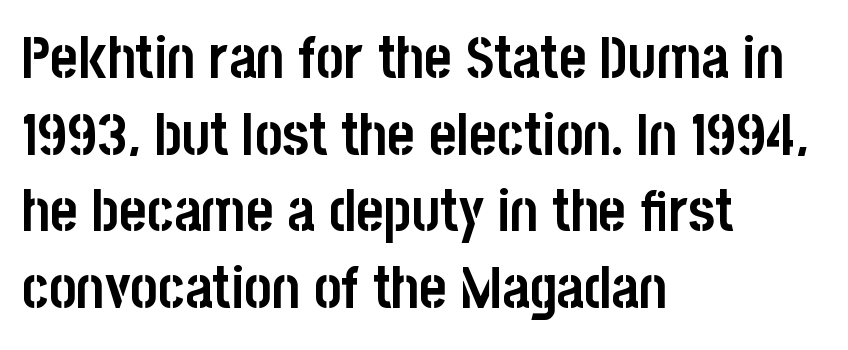
Think of a printed novel: that variable character pitch is what you see here. Each line starts at the same left margin while the right side varies. This rendering features lettering with no underline. Tracking here is standard; glyphs follow each other at the usual distance.
